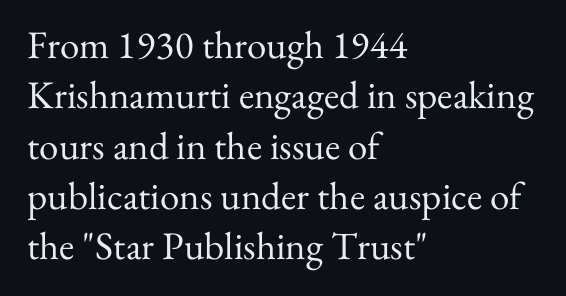
{"serif": "yes", "italic": "no", "bold": "no", "weight": "regular", "width": "normal", "stroke_contrast": "medium", "x_height": "small", "monospaced": "no", "underline": "no", "align": "left", "line_spacing": "normal", "line_spacing_ratio": 1.29, "letter_spacing": "normal", "letter_spacing_em": 0.0, "glyph_px": 39}
